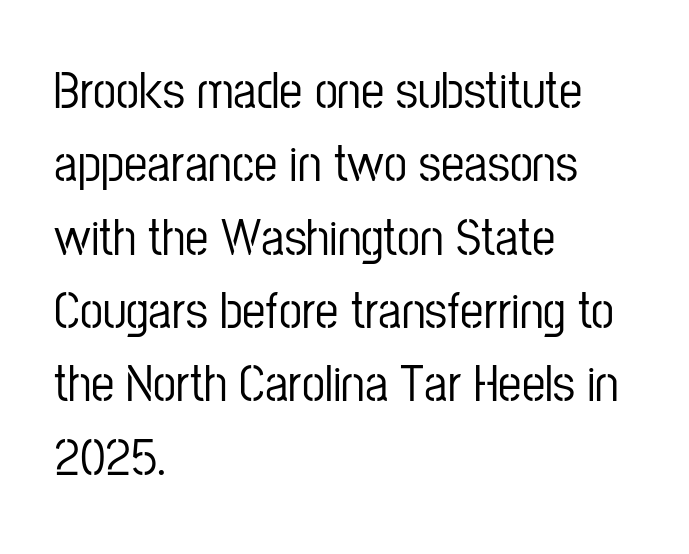
{"serif": "no", "italic": "no", "width": "condensed", "stroke_contrast": "low", "x_height": "medium", "monospaced": "no", "underline": "no", "align": "left", "line_spacing": "normal", "line_spacing_ratio": 1.41, "letter_spacing": "normal", "letter_spacing_em": 0.0, "glyph_px": 52}
